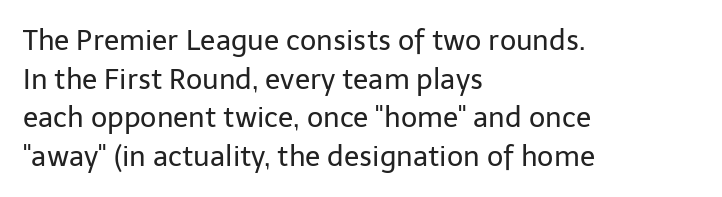
The image shows 28 px regular-weight sans-serif type, upright; set left-aligned, normal line spacing (1.38x), normal letter spacing, not underlined; low stroke contrast and a medium x-height.
